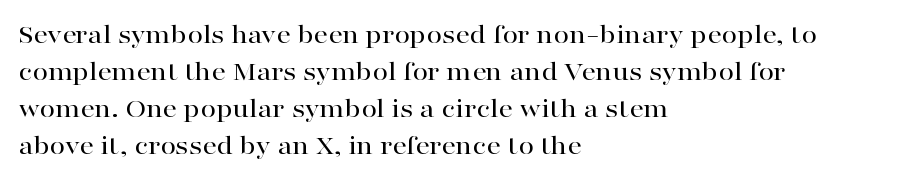
The image shows 28 px wide serif type, upright; set left-aligned, normal line spacing (1.32x), normal letter spacing, not underlined; high stroke contrast and a medium x-height.
